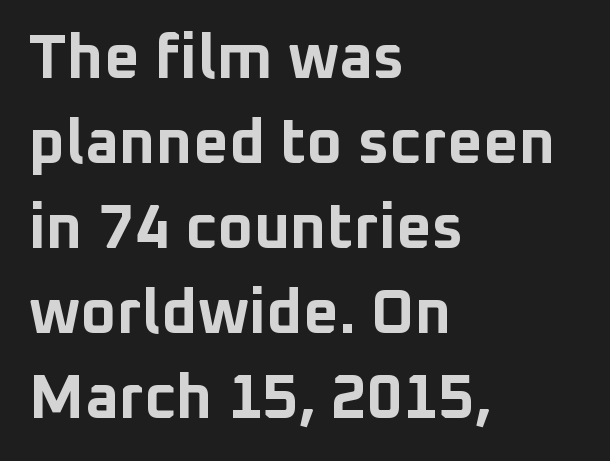
Q: Is the text bold? A: Yes.
Q: Is the text italic (slanted)? A: No, it is upright.
Q: Is the typeface a serif or a sans-serif typeface? A: Sans-serif.
Q: Is the text underlined? A: No.
Q: How is the paragraph aligned? A: Left-aligned.
Q: Is the spacing between letters normal or unusually wide? A: Normal.
Q: Is the spacing between lines tight, normal or loose? A: Normal.
Q: Width (condensed, normal, or wide)? A: Normal.
Q: Stroke contrast? A: Low.
Q: x-height? A: Medium.
Q: Monospaced? A: No.
